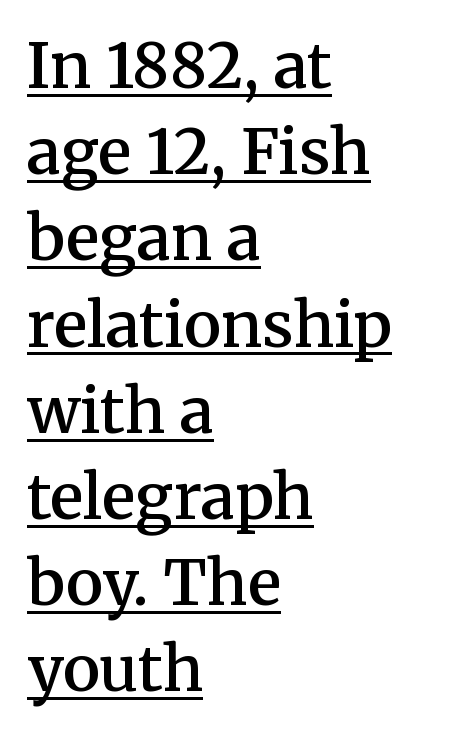
The image shows 62 px semibold serif type, upright; set left-aligned, normal line spacing (1.39x), normal letter spacing, underlined; medium stroke contrast and a medium x-height.
